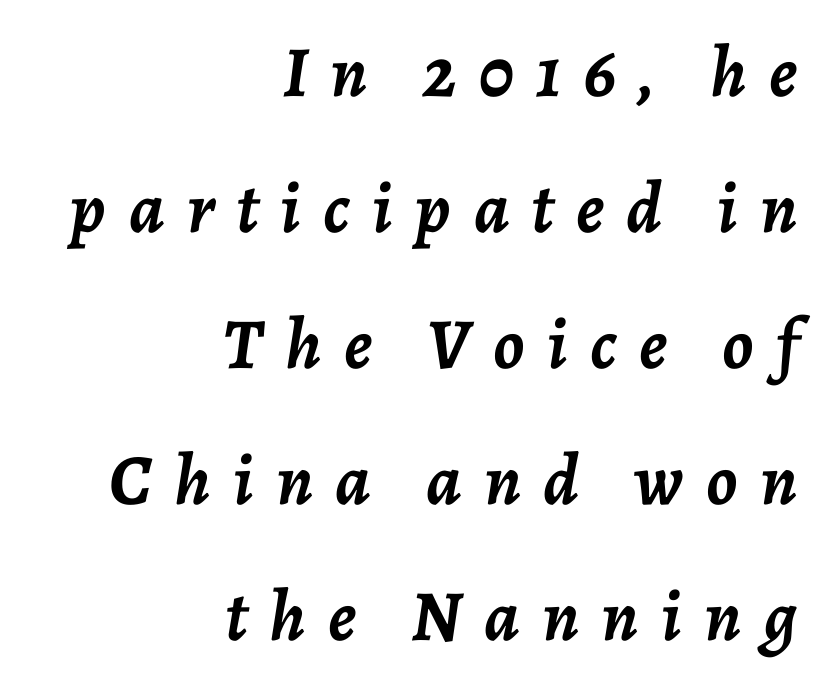
Q: Is the text bold? A: Yes.
Q: Is the text italic (slanted)? A: Yes, it leans right by about 7 degrees.
Q: Is the text underlined? A: No.
Q: How is the paragraph aligned? A: Right-aligned.
Q: Is the spacing between letters normal or unusually wide? A: Unusually wide.
Q: Width (condensed, normal, or wide)? A: Normal.
Q: Stroke contrast? A: Low.
Q: x-height? A: Medium.
Q: Monospaced? A: No.
